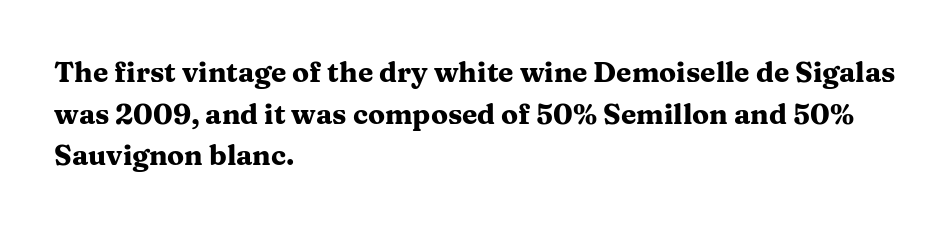
The image shows 28 px heavy, wide serif type, upright; set left-aligned, normal line spacing (1.49x), normal letter spacing, not underlined; medium stroke contrast and a medium x-height.
